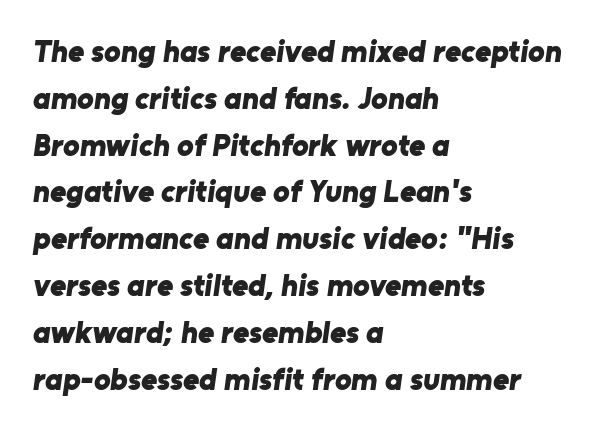
The image shows 31 px bold sans-serif type; set left-aligned, normal line spacing (1.51x), normal letter spacing, not underlined; low stroke contrast and a medium x-height.
